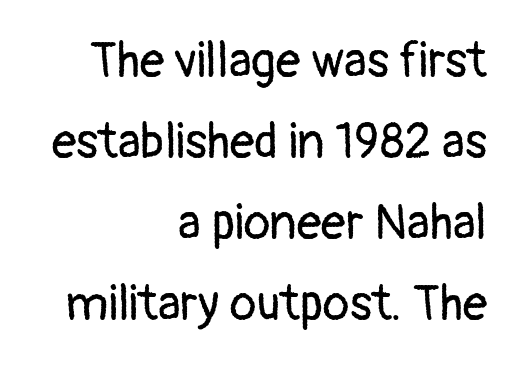
{"serif": "no", "italic": "no", "bold": "no", "weight": "regular", "width": "normal", "stroke_contrast": "low", "x_height": "medium", "monospaced": "no", "underline": "no", "align": "right", "line_spacing": "normal", "line_spacing_ratio": 1.65, "letter_spacing": "normal", "letter_spacing_em": 0.0, "glyph_px": 49}
